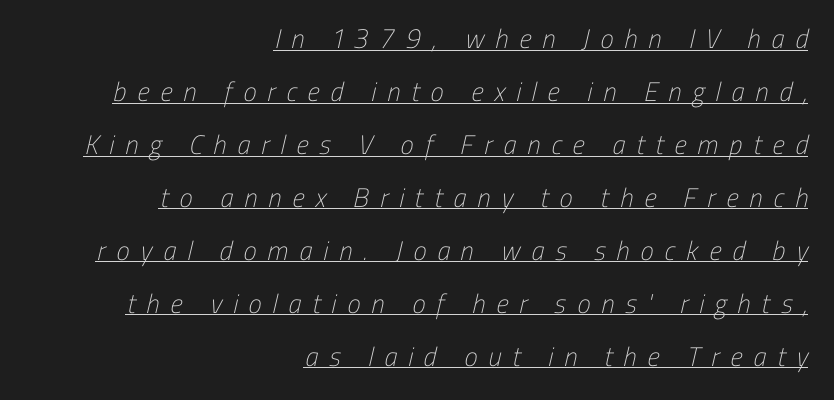
The paragraph has a hard right edge and a soft left edge. This sample carries an underscore along the baseline area. Rows of type keep a wide berth in the vertical direction. The passage shown has open, widely tracked lettering throughout.
